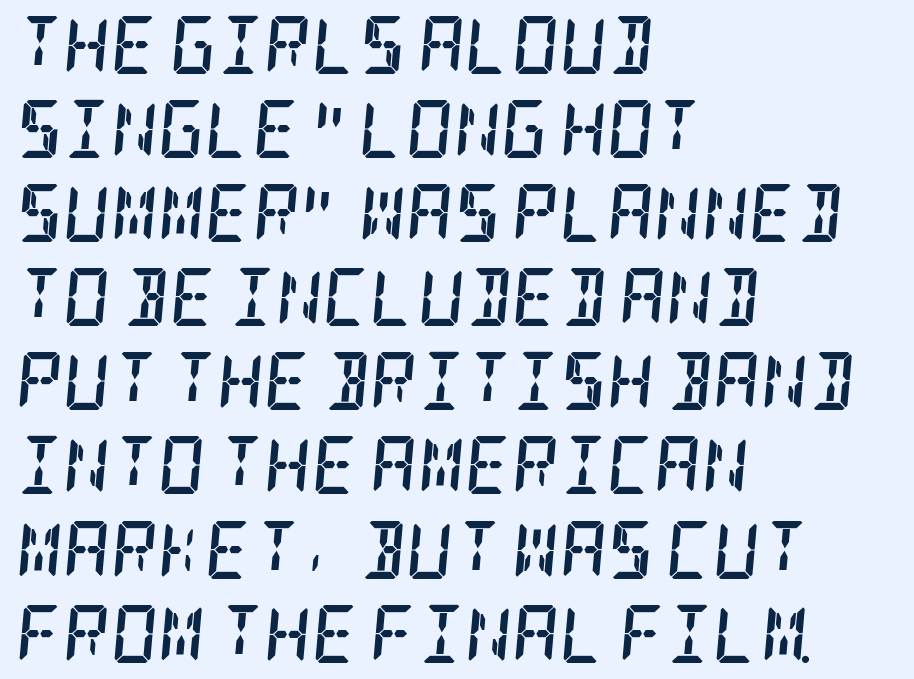
{"serif": "yes", "italic": "yes", "lean": "right", "slant_degrees": 5, "bold": "yes", "weight": "semibold", "width": "condensed", "stroke_contrast": "low", "x_height": "large", "underline": "no", "align": "left", "line_spacing": "normal", "line_spacing_ratio": 1.45, "letter_spacing": "normal", "letter_spacing_em": 0.0, "glyph_px": 58}
